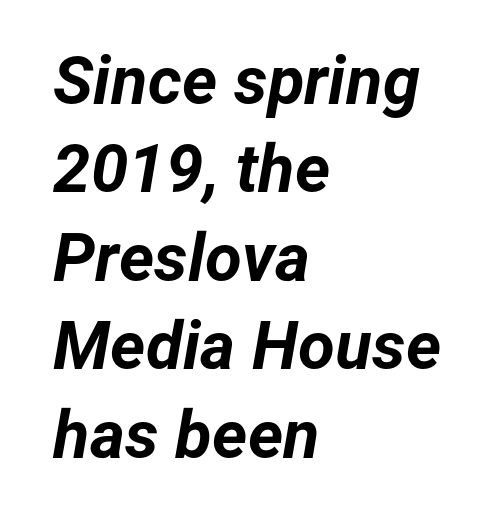
Designer's note — italics engaged. Line spacing here is normal. Typographic density is high because the face is bold. This rendering leaves character spacing at its baseline value. The rendering anchors every line to the left-hand side.
